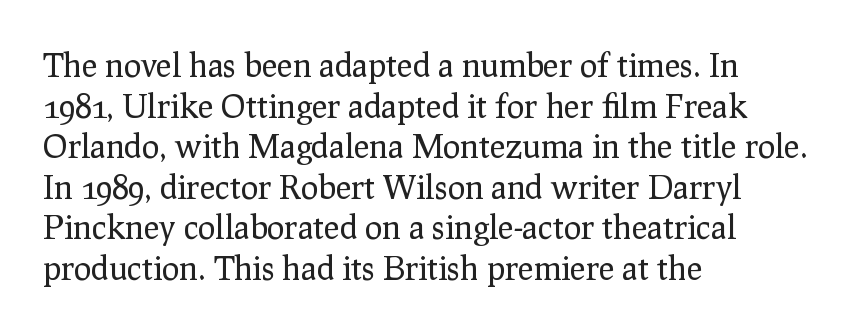
The image shows 33 px regular-weight serif type, upright; set left-aligned, line spacing 1.23x, normal letter spacing, not underlined; low stroke contrast and a medium x-height.
